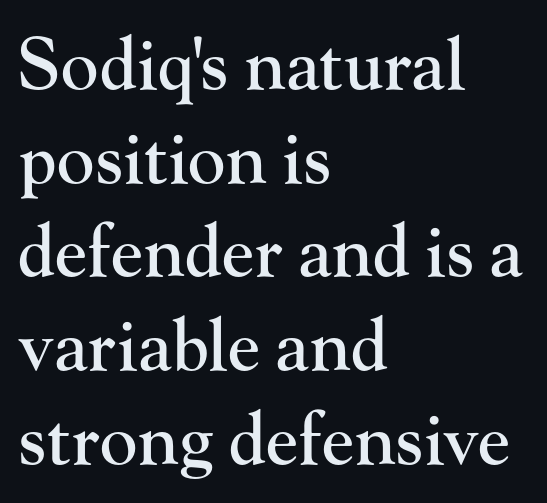
The image shows 71 px serif type, upright; set left-aligned, normal line spacing (1.32x), normal letter spacing, not underlined; high stroke contrast and a small x-height.
